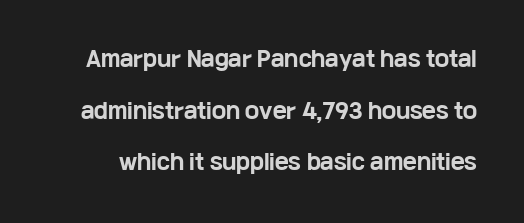
{"italic": "no", "bold": "yes", "underline": "no", "line_spacing": "loose", "line_spacing_ratio": 2.46, "letter_spacing": "normal", "letter_spacing_em": 0.0, "glyph_px": 21}
